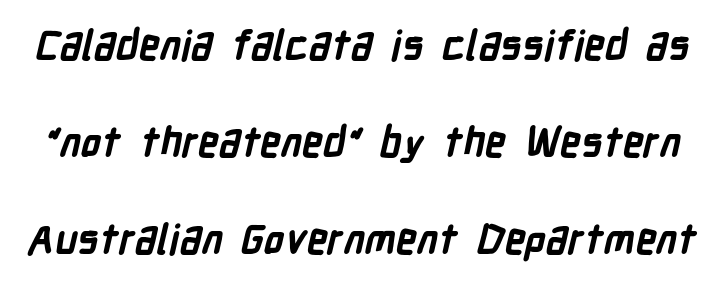
Q: Is the text bold? A: Yes.
Q: Is the typeface a serif or a sans-serif typeface? A: Sans-serif.
Q: Is the text underlined? A: No.
Q: Is the spacing between letters normal or unusually wide? A: Normal.
Q: Is the spacing between lines tight, normal or loose? A: Loose.
Q: Width (condensed, normal, or wide)? A: Condensed.
Q: Stroke contrast? A: Low.
Q: x-height? A: Medium.
Q: Monospaced? A: No.
